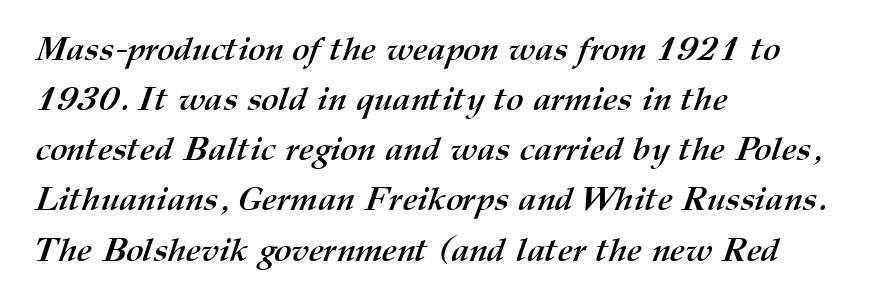
Reading down the column, the eye jumps a familiar distance to each next line. The gaps between neighbouring characters are ordinary and unremarkable. Caption: bold face, heavy strokes. Think of a printed novel: that variable character pitch is what you see here.
